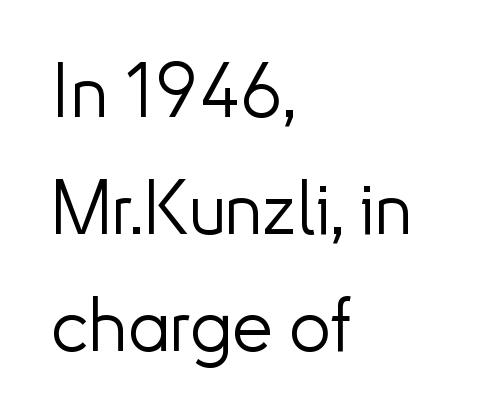
The image shows 74 px light sans-serif type, upright; set left-aligned, normal line spacing (1.58x), normal letter spacing, not underlined; low stroke contrast and a small x-height.
